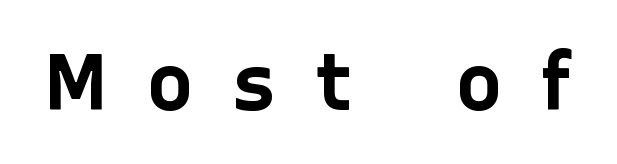
{"serif": "no", "italic": "no", "bold": "yes", "weight": "bold", "width": "normal", "stroke_contrast": "low", "x_height": "medium", "monospaced": "no", "underline": "no", "letter_spacing": "wide", "letter_spacing_em": 0.49, "glyph_px": 79}
